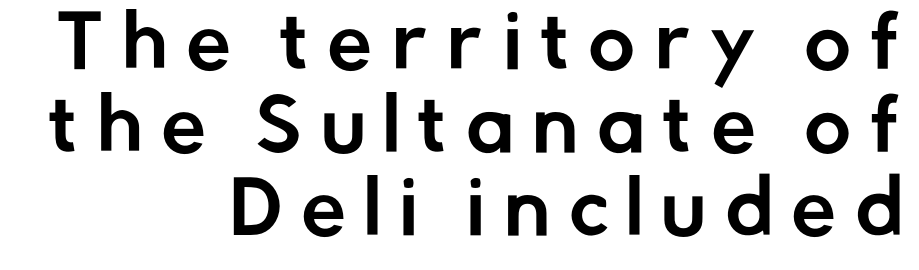
The lines in this sample share a right terminus and differ only in where they begin. A typesetter would call this leading minimal, almost set solid. The face used here is proportionally spaced, like ordinary book or web type. The zone under the glyphs is completely vacant.
